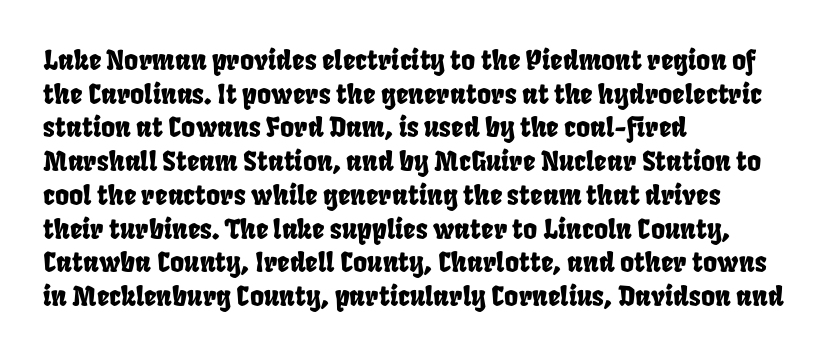
The image shows 27 px text type; set left-aligned, normal line spacing (1.25x), normal letter spacing, not underlined.
